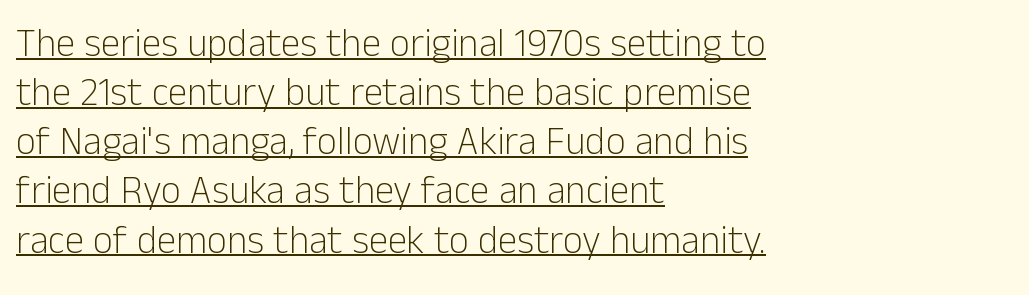
Q: Is the text bold? A: No.
Q: Is the text italic (slanted)? A: No, it is upright.
Q: Is the typeface a serif or a sans-serif typeface? A: Sans-serif.
Q: Is the text underlined? A: Yes.
Q: How is the paragraph aligned? A: Left-aligned.
Q: Is the spacing between letters normal or unusually wide? A: Normal.
Q: Is the spacing between lines tight, normal or loose? A: Normal.
Q: Width (condensed, normal, or wide)? A: Normal.
Q: Stroke contrast? A: Low.
Q: x-height? A: Medium.
Q: Monospaced? A: No.
